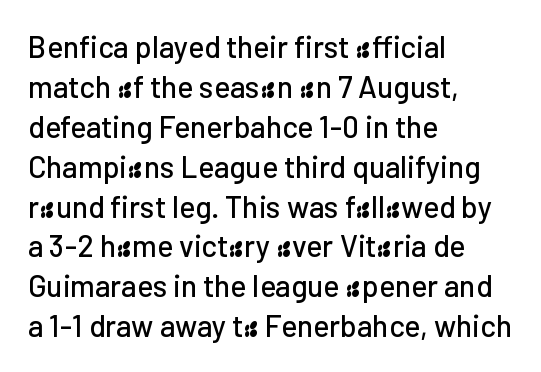
The letters advance in unequal steps, a hallmark of proportional type. Descender tails drop into unmarked territory. Typographically, this falls in the sans-serif category. The designer left line spacing at the default. Words appear dense and cohesive because spacing is normal.
